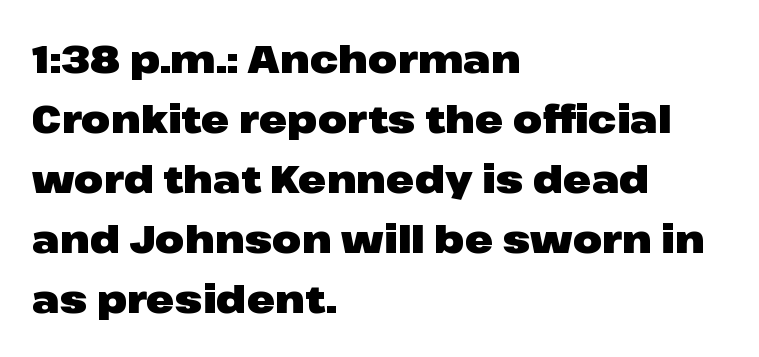
Q: Is the text bold? A: Yes.
Q: Is the text italic (slanted)? A: No, it is upright.
Q: Is the typeface a serif or a sans-serif typeface? A: Sans-serif.
Q: Is the text underlined? A: No.
Q: How is the paragraph aligned? A: Left-aligned.
Q: Is the spacing between letters normal or unusually wide? A: Normal.
Q: Is the spacing between lines tight, normal or loose? A: Normal.
Q: Width (condensed, normal, or wide)? A: Wide.
Q: Stroke contrast? A: Low.
Q: x-height? A: Medium.
Q: Monospaced? A: No.
